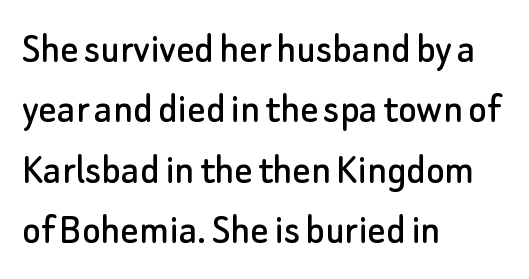
Is this a fixed-width face? No — the glyphs have proportional, varying widths. The rendering anchors every line to the left-hand side. A typesetter would label this face a sans. Interline gaps are of average width in this sample. There is no visible air inserted between adjacent glyphs.
